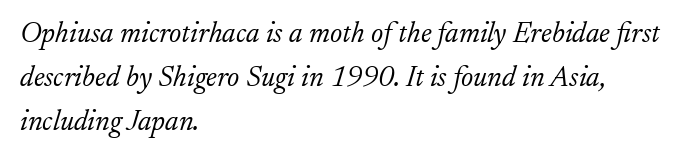
{"serif": "yes", "italic": "yes", "lean": "right", "slant_degrees": 17, "bold": "no", "weight": "light", "width": "normal", "stroke_contrast": "low", "x_height": "small", "monospaced": "no", "underline": "no", "align": "left", "line_spacing": "normal", "line_spacing_ratio": 1.51, "letter_spacing": "normal", "letter_spacing_em": 0.0, "glyph_px": 29}
